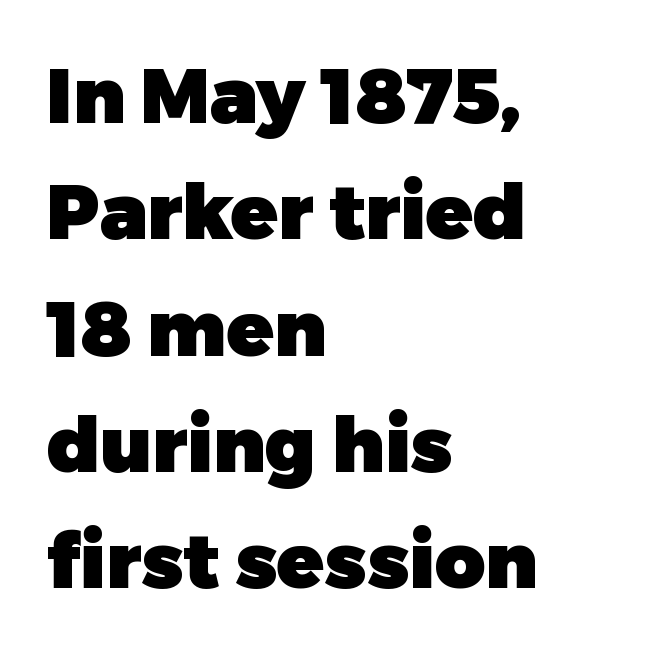
Q: Is the text bold? A: Yes.
Q: Is the text italic (slanted)? A: No, it is upright.
Q: Is the typeface a serif or a sans-serif typeface? A: Sans-serif.
Q: Is the text underlined? A: No.
Q: How is the paragraph aligned? A: Left-aligned.
Q: Is the spacing between letters normal or unusually wide? A: Normal.
Q: Is the spacing between lines tight, normal or loose? A: Normal.
Q: Width (condensed, normal, or wide)? A: Normal.
Q: Stroke contrast? A: Low.
Q: x-height? A: Medium.
Q: Monospaced? A: No.
